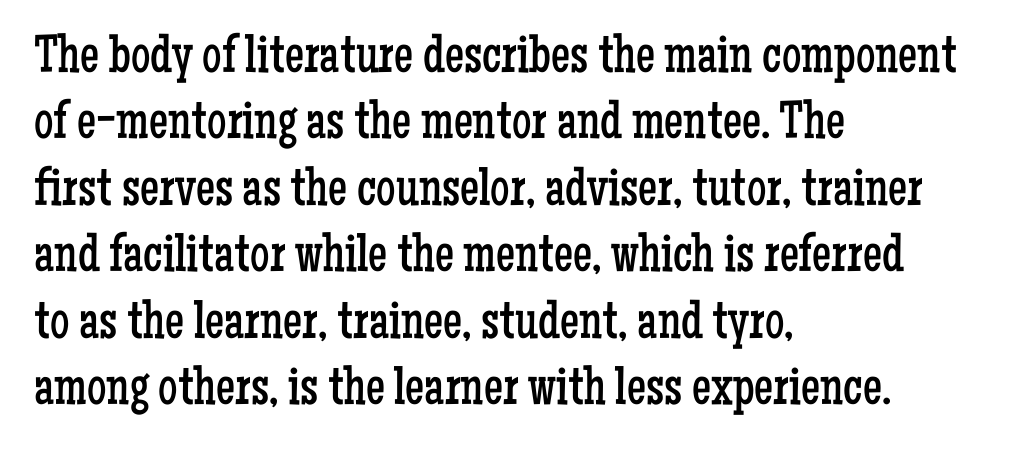
The image shows 54 px regular-weight, condensed serif type, upright; set left-aligned, line spacing 1.23x, normal letter spacing, not underlined; low stroke contrast and a medium x-height.
